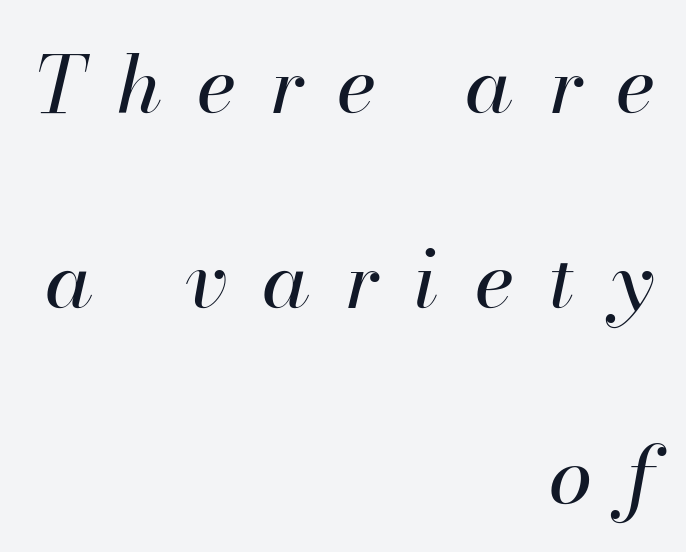
Q: Is the text bold? A: No.
Q: Is the text italic (slanted)? A: Yes, it leans right by about 13 degrees.
Q: Is the text underlined? A: No.
Q: How is the paragraph aligned? A: Right-aligned.
Q: Is the spacing between letters normal or unusually wide? A: Unusually wide.
Q: Is the spacing between lines tight, normal or loose? A: Loose.
Q: Width (condensed, normal, or wide)? A: Normal.
Q: Stroke contrast? A: High.
Q: x-height? A: Small.
Q: Monospaced? A: No.
